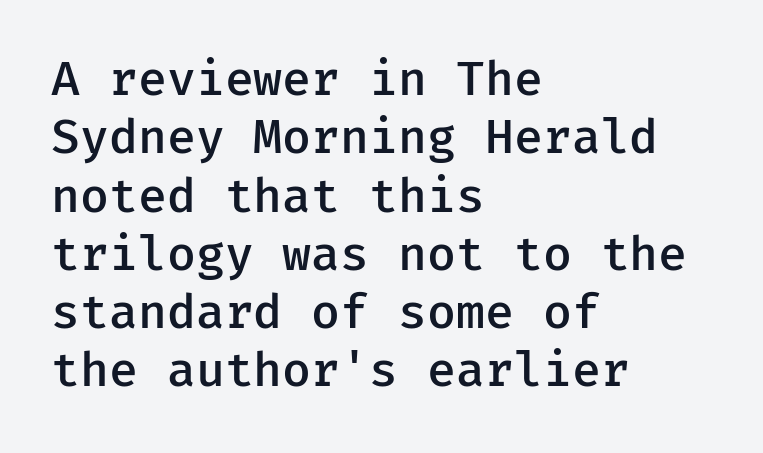
This sample uses an upright cut, with every glyph sitting square on the baseline. Its strokes are somewhat broadened, the hallmark of semibold type. Default kerning and tracking; the words read as compact shapes. I'd call this a sans setting — the letters go barefoot. Layout note: lines flush left. Words float on clear page, feet unadorned.
